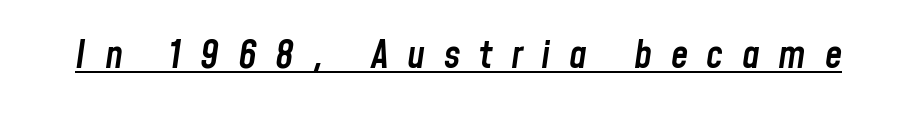
Descenders here cross a horizontal rule under the line. The face used here is rendered with a markedly widened letterfit. You can tell it's italic because the verticals aren't actually vertical. Is this a fixed-width face? No — the glyphs have proportional, varying widths.
